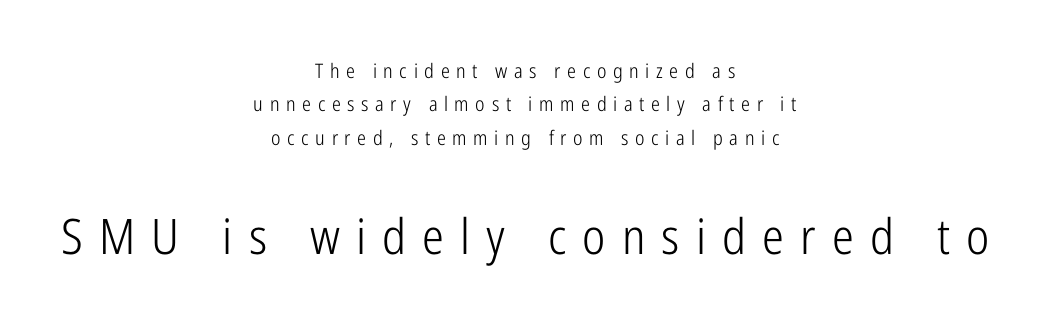
The image shows 49 px light, condensed sans-serif type, upright; set centered, normal line spacing (1.67x), unusually wide letter spacing (+0.33 em), not underlined; the second (bottom) block is 2.45x larger; low stroke contrast and a medium x-height.
